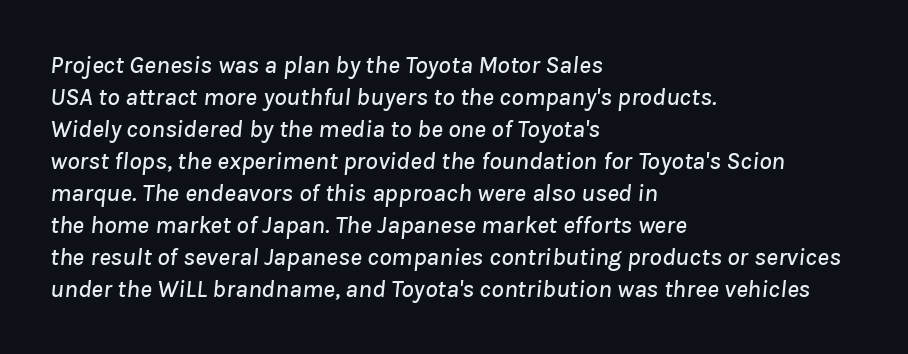
Leading: standard. Would a proofreader flag this as italicized? Yes. The passage shown is not underscored anywhere. What stands out about the letter spacing? Nothing — it is the standard amount.
